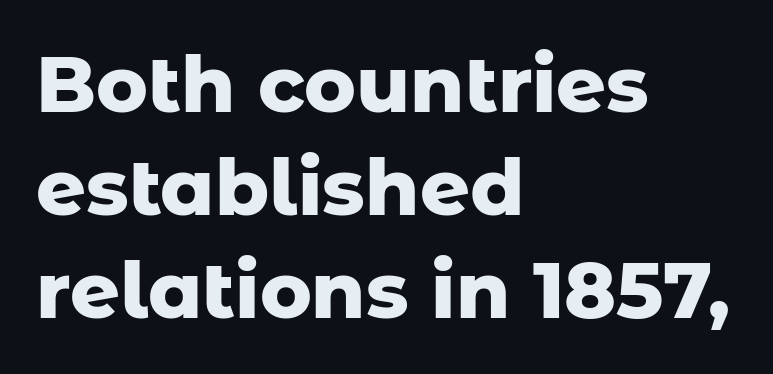
Here the designer chose a conventional face with non-uniform glyph widths. The words here are not underlined. Chunky letters — that's bold for sure. Notice how the stems are strictly vertical — no italics here.
